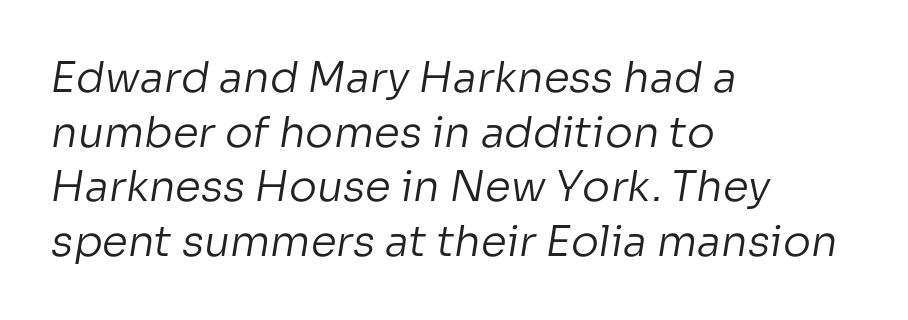
{"serif": "no", "bold": "no", "weight": "regular", "width": "normal", "stroke_contrast": "low", "x_height": "medium", "monospaced": "no", "underline": "no", "align": "left", "line_spacing": "normal", "line_spacing_ratio": 1.3, "letter_spacing": "normal", "letter_spacing_em": 0.0, "glyph_px": 42}
